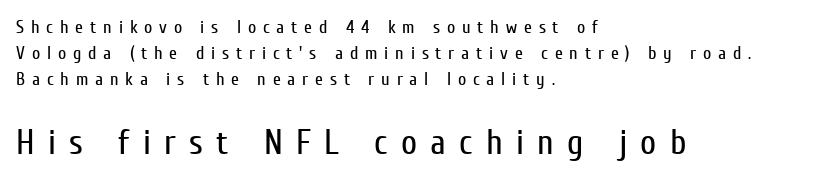
Q: Is the text bold? A: No.
Q: Is the text italic (slanted)? A: No, it is upright.
Q: Is the typeface a serif or a sans-serif typeface? A: Sans-serif.
Q: Is the text underlined? A: No.
Q: How is the paragraph aligned? A: Left-aligned.
Q: Is the spacing between letters normal or unusually wide? A: Unusually wide.
Q: Is the spacing between lines tight, normal or loose? A: Normal.
Q: Which block of text is set in a larger size, the first (top) or the second (bottom)? A: The second (bottom) one.
Q: Width (condensed, normal, or wide)? A: Condensed.
Q: Stroke contrast? A: Low.
Q: x-height? A: Medium.
Q: Monospaced? A: No.
